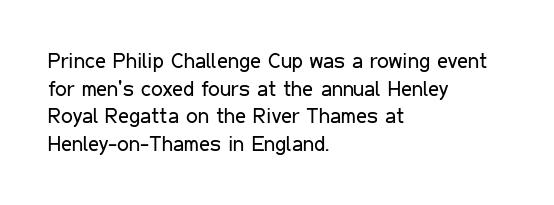
Q: Is the text bold? A: No.
Q: Is the text italic (slanted)? A: No, it is upright.
Q: Is the text underlined? A: No.
Q: How is the paragraph aligned? A: Left-aligned.
Q: Is the spacing between letters normal or unusually wide? A: Normal.
Q: Is the spacing between lines tight, normal or loose? A: Normal.
